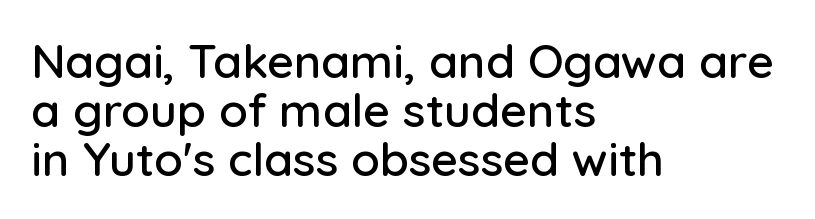
The image shows 47 px sans-serif type, upright; set left-aligned, tight line spacing (1.04x), normal letter spacing, not underlined; low stroke contrast and a medium x-height.
